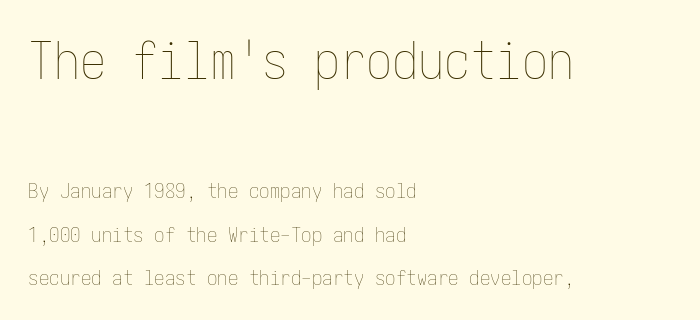
The lettering holds an erect, upright posture throughout. Larger block? The one above; the one below is distinctly smaller. Is the block centered? No — it sits flush against the left margin. Weight: not bold — regular or lighter.
